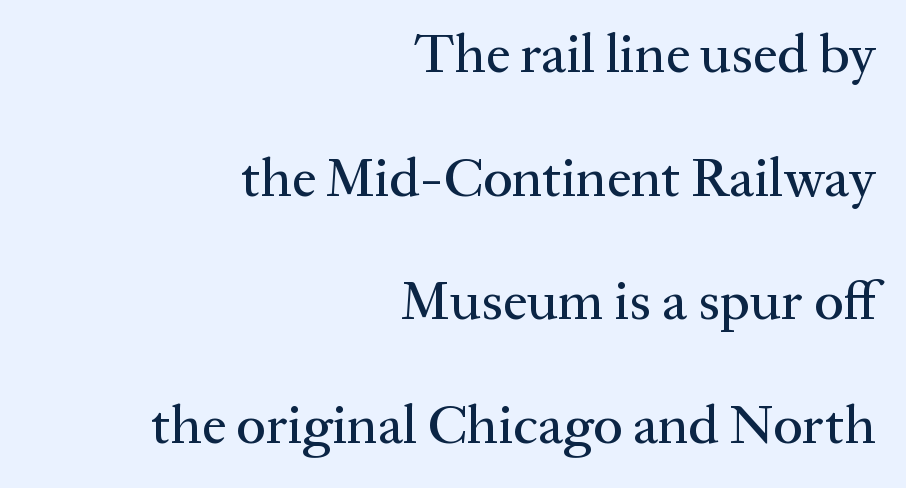
The image shows 55 px serif type, upright; set right-aligned, loose line spacing (2.25x), normal letter spacing, not underlined; medium stroke contrast and a medium x-height.
